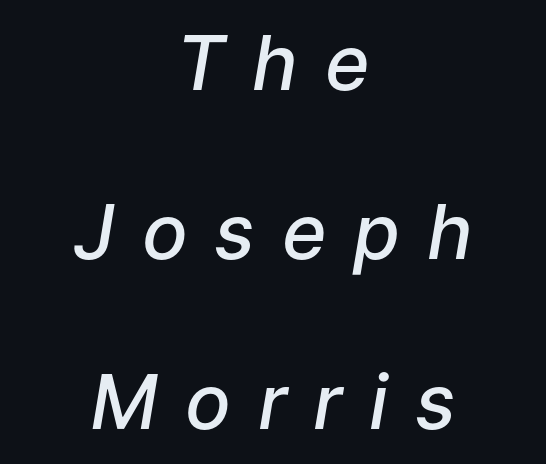
The face used here has a pronounced slope to its letters. Display-style spreading of the glyphs; the letterfit is very open. Rule under the text: the space is simply empty. Summary of vertical rhythm: relaxed, with wide interline spacing.
